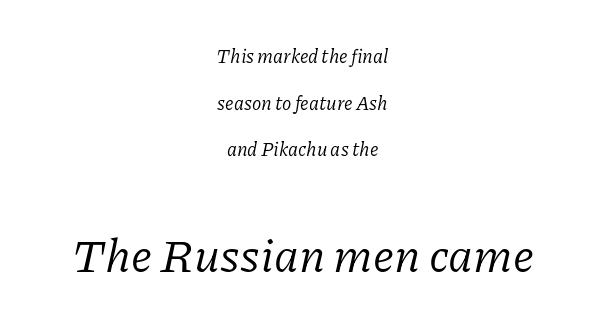
The space directly below the letters is spotless. The letters sit at their default tracking, neither squeezed nor spread. Line spacing here is loose. The typesetter chose a symmetrical, centered arrangement here. No extra ink here — the face is not bold. This layout puts the modest block above and the oversized block below.
